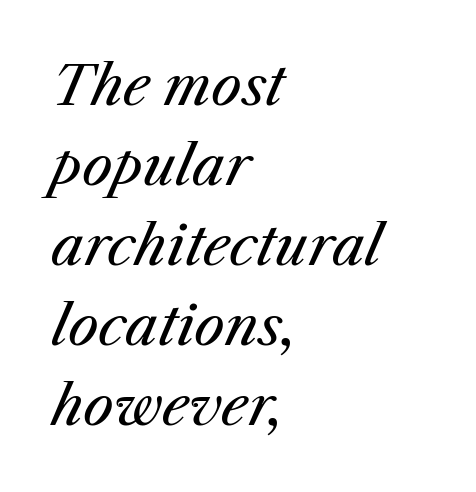
The image shows 54 px regular-weight type, italic (leaning right); set left-aligned, normal line spacing (1.48x), normal letter spacing, not underlined; medium stroke contrast and a medium x-height.
